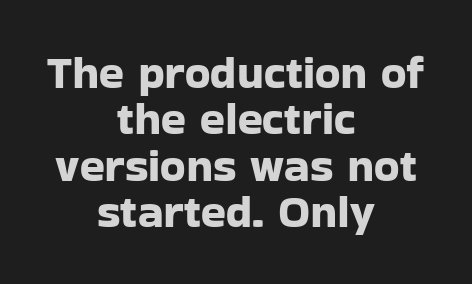
This is sans-serif lettering, the kind often seen on screens and signage. The paragraph has two soft edges and a firm central axis. No extra tracking has been applied to these lines. Check the space under the baseline: it is left empty.
